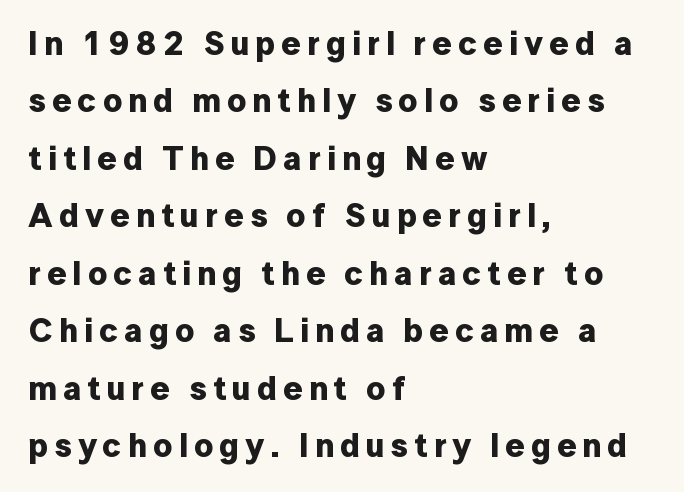
The image shows 33 px bold sans-serif type, upright; set left-aligned, line spacing 1.74x, not underlined; low stroke contrast and a medium x-height.
